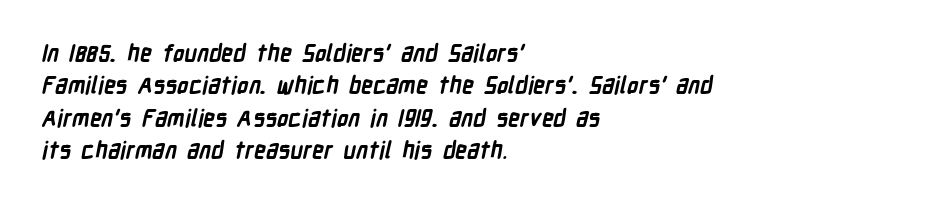
Teacher's note: observe the even left margin — that is flush-left alignment. This is heavy type, rendered in bold. Compared with typical body copy, the letter spacing here is the same. Is there much room between lines? A standard amount, neither cramped nor airy. Lines of text with bare space underneath.
